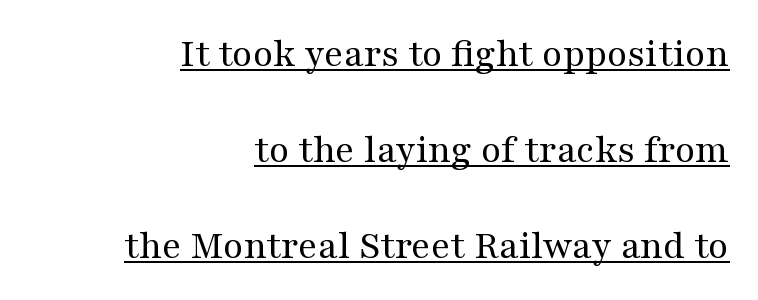
Vertical spacing — loose. Varying glyph widths throughout — classic text-font behaviour. Note: serifs present on the glyphs. Ink coverage per letter is moderate at most. The compositor pushed each line to the right boundary.
